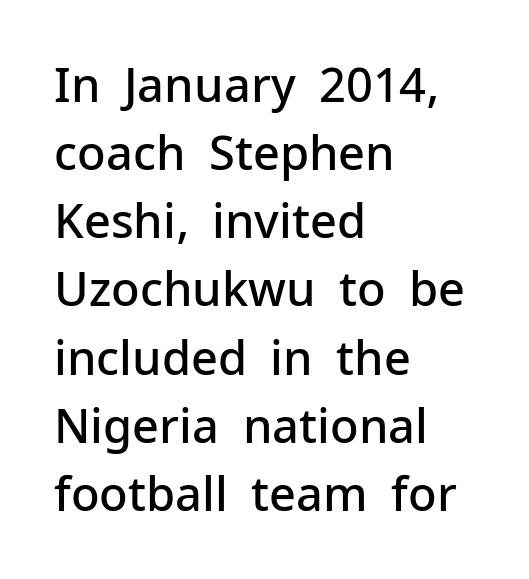
Q: Is the text bold? A: Semi-bold.
Q: Is the text italic (slanted)? A: No, it is upright.
Q: Is the typeface a serif or a sans-serif typeface? A: Sans-serif.
Q: Is the text underlined? A: No.
Q: How is the paragraph aligned? A: Left-aligned.
Q: Is the spacing between letters normal or unusually wide? A: Normal.
Q: Is the spacing between lines tight, normal or loose? A: Normal.
Q: Width (condensed, normal, or wide)? A: Normal.
Q: Stroke contrast? A: Low.
Q: x-height? A: Medium.
Q: Monospaced? A: No.
